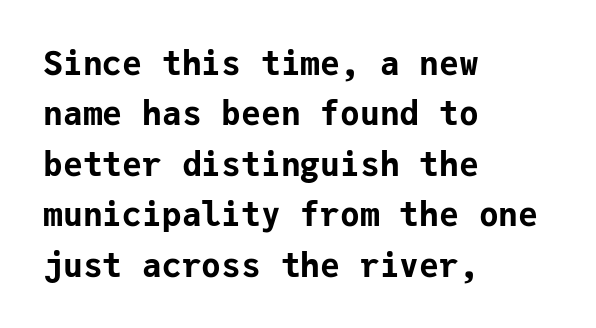
Q: Is the text bold? A: Yes.
Q: Is the text italic (slanted)? A: No, it is upright.
Q: Is the typeface a serif or a sans-serif typeface? A: Sans-serif.
Q: Is the text underlined? A: No.
Q: How is the paragraph aligned? A: Left-aligned.
Q: Is the spacing between letters normal or unusually wide? A: Normal.
Q: Is the spacing between lines tight, normal or loose? A: Normal.
Q: Width (condensed, normal, or wide)? A: Normal.
Q: Stroke contrast? A: Low.
Q: x-height? A: Medium.
Q: Monospaced? A: Yes.
